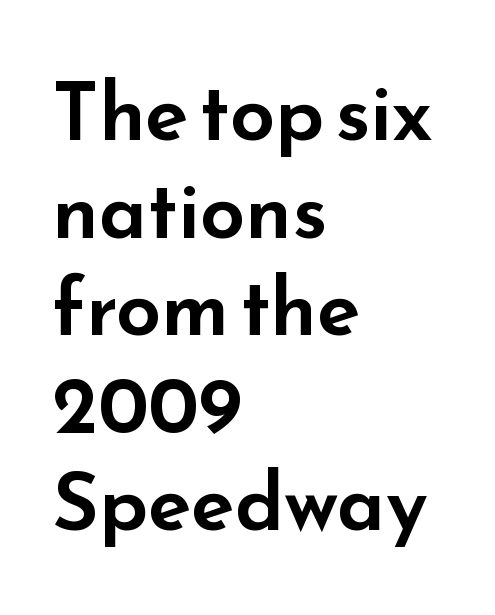
All the whitespace from short lines collects on the right. The line texture is even and compact thanks to regular tracking. A typesetter would call this proportional, since set widths differ per character. No word sits above an underline.
